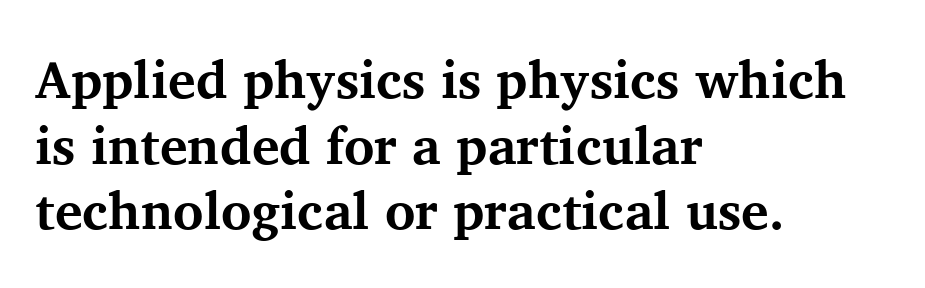
Proportional: the letters do not fall into vertical columns. The text was rendered using a seriffed face with decorative stroke endings. You could call the tracking neutral — neither tight nor loose. Evenly set lines give the paragraph a standard silhouette.
